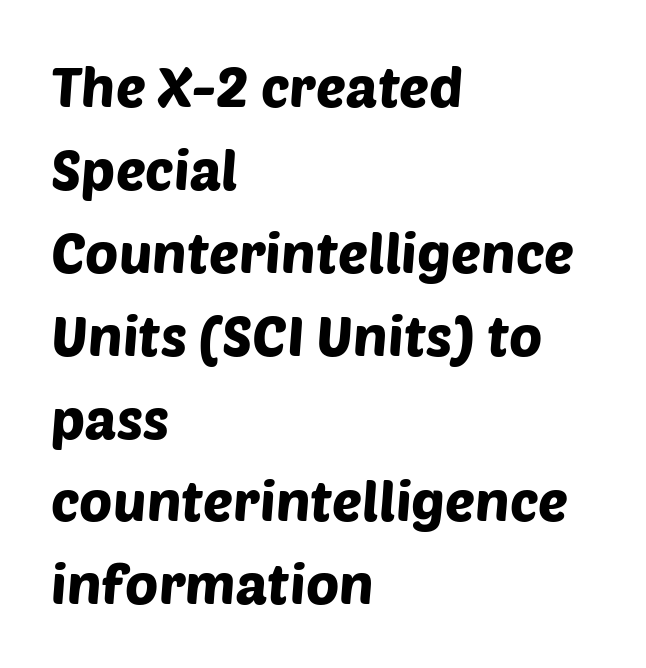
The image shows 56 px sans-serif type; set left-aligned, normal line spacing (1.48x), normal letter spacing, not underlined; low stroke contrast and a large x-height.
